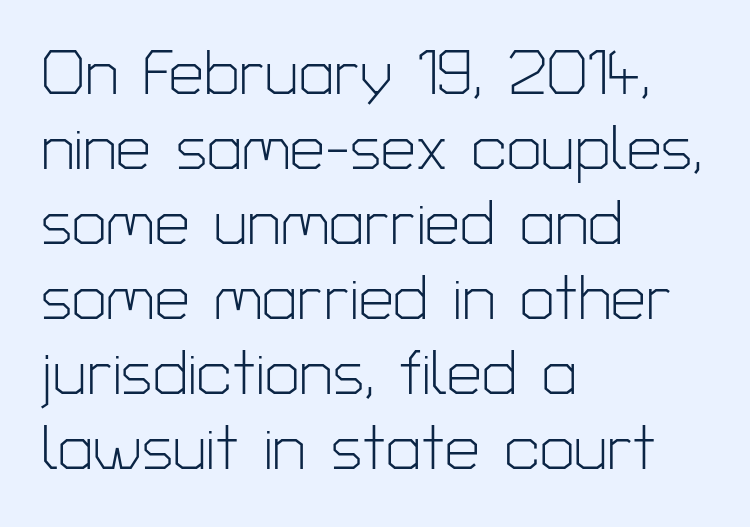
{"serif": "no", "italic": "no", "bold": "no", "weight": "light", "width": "normal", "stroke_contrast": "low", "x_height": "medium", "monospaced": "no", "underline": "no", "align": "left", "line_spacing_ratio": 1.21, "letter_spacing": "normal", "letter_spacing_em": 0.0, "glyph_px": 62}
